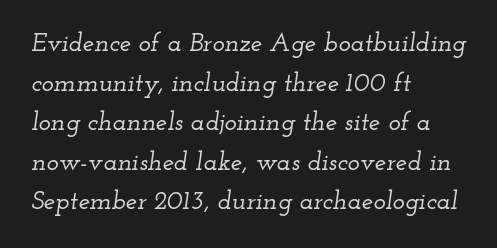
{"italic": "yes", "lean": "right", "slant_degrees": 12, "underline": "no", "align": "left", "line_spacing": "normal", "line_spacing_ratio": 1.52, "letter_spacing": "normal", "letter_spacing_em": 0.0, "glyph_px": 26}
